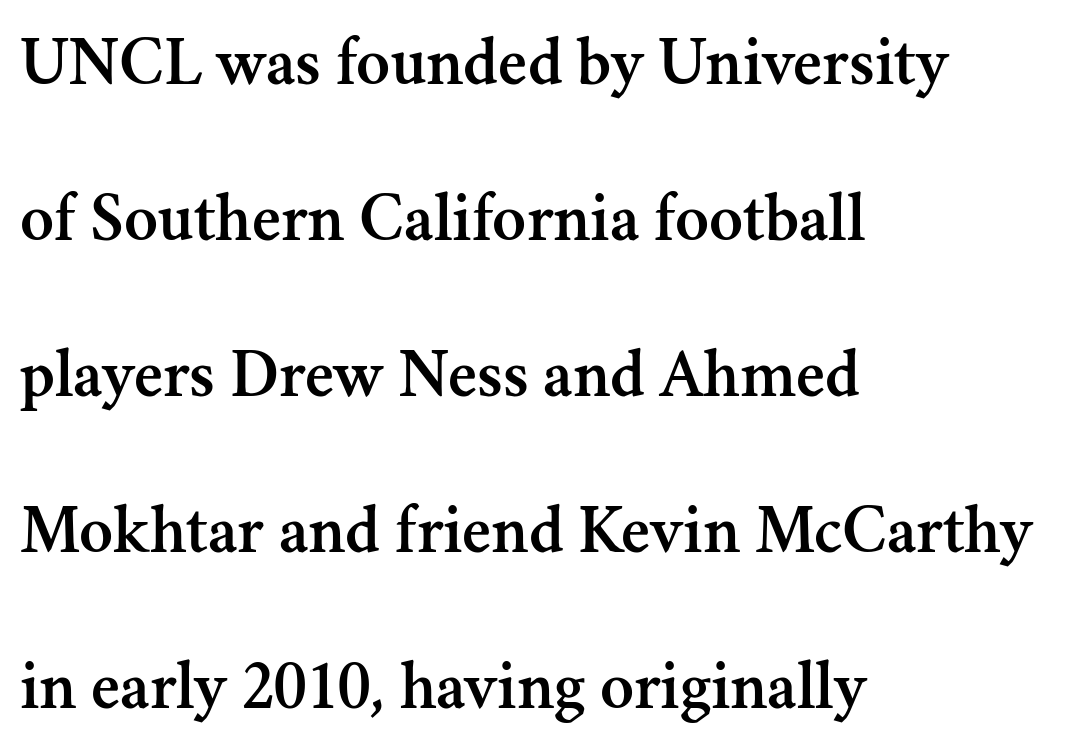
{"serif": "yes", "italic": "no", "width": "normal", "stroke_contrast": "medium", "x_height": "small", "monospaced": "no", "underline": "no", "align": "left", "line_spacing": "loose", "line_spacing_ratio": 2.23, "letter_spacing": "normal", "letter_spacing_em": 0.0, "glyph_px": 70}
